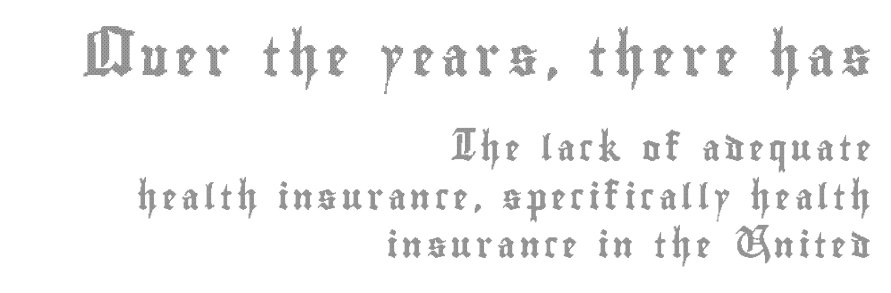
The image shows 38 px condensed type, upright; set right-aligned, loose line spacing (1.94x), not underlined; the first (top) block is 1.52x larger; a small x-height.
